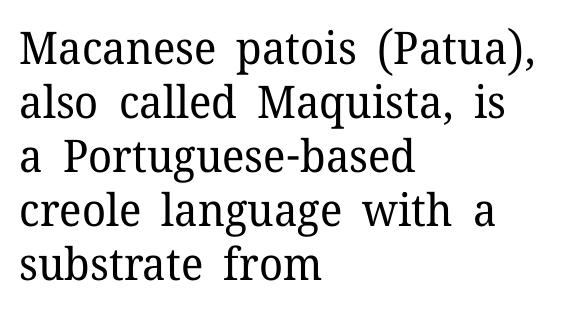
{"serif": "yes", "italic": "no", "bold": "no", "weight": "regular", "width": "normal", "stroke_contrast": "low", "x_height": "medium", "monospaced": "no", "underline": "no", "align": "left", "line_spacing_ratio": 1.2, "letter_spacing": "normal", "letter_spacing_em": 0.0, "glyph_px": 45}
